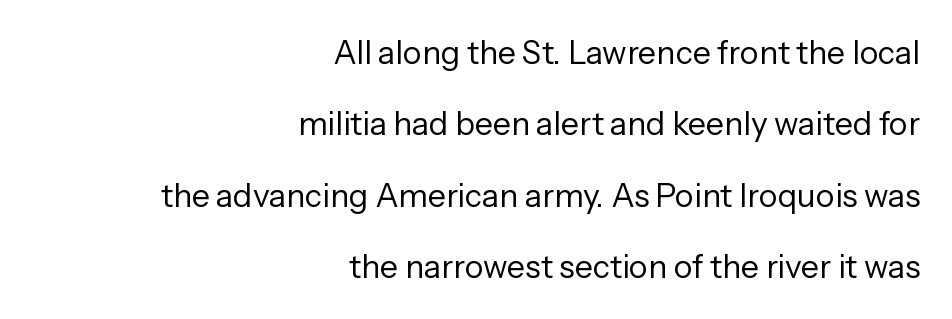
The paragraph shown leans on its right margin. Students, observe: this is what heavily led, spacious text looks like. Does the type have serifs? No, each stem ends abruptly. Stems and bowls with no extra thickness — not bold.
